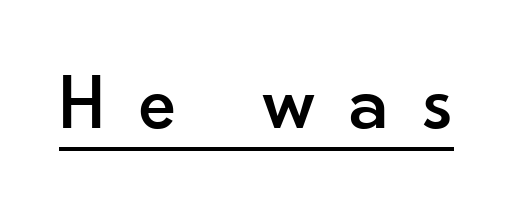
{"serif": "no", "italic": "no", "width": "normal", "stroke_contrast": "low", "x_height": "small", "monospaced": "no", "underline": "yes", "letter_spacing": "wide", "letter_spacing_em": 0.42, "glyph_px": 79}
